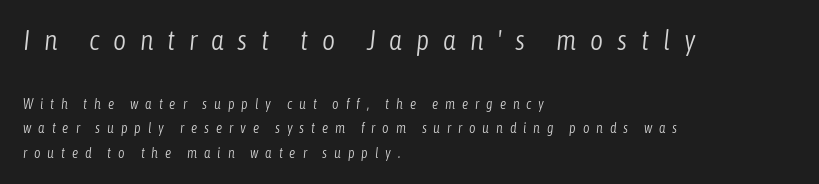
The image shows 28 px light, condensed type, italic (leaning right); set left-aligned, line spacing 1.76x, unusually wide letter spacing (+0.49 em), not underlined; the first (top) block is 2.0x larger; low stroke contrast and a medium x-height.
